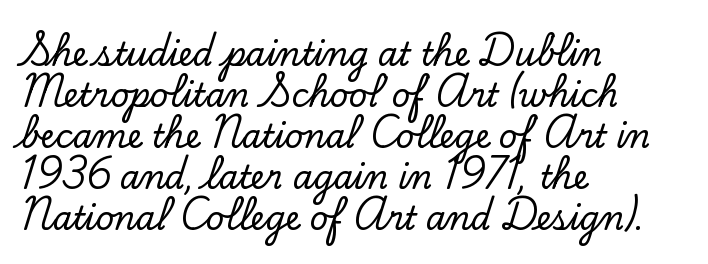
{"serif": "yes", "width": "normal", "stroke_contrast": "low", "x_height": "small", "monospaced": "no", "underline": "no", "align": "left", "line_spacing": "normal", "line_spacing_ratio": 1.28, "letter_spacing": "normal", "letter_spacing_em": 0.0, "glyph_px": 32}
